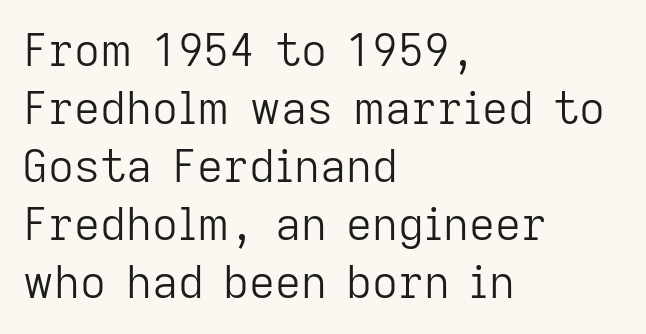
Q: Is the text bold? A: No.
Q: Is the text italic (slanted)? A: No, it is upright.
Q: Is the typeface a serif or a sans-serif typeface? A: Sans-serif.
Q: Is the text underlined? A: No.
Q: How is the paragraph aligned? A: Left-aligned.
Q: Is the spacing between letters normal or unusually wide? A: Normal.
Q: Is the spacing between lines tight, normal or loose? A: Normal.
Q: Width (condensed, normal, or wide)? A: Normal.
Q: Stroke contrast? A: Low.
Q: x-height? A: Medium.
Q: Monospaced? A: No.
